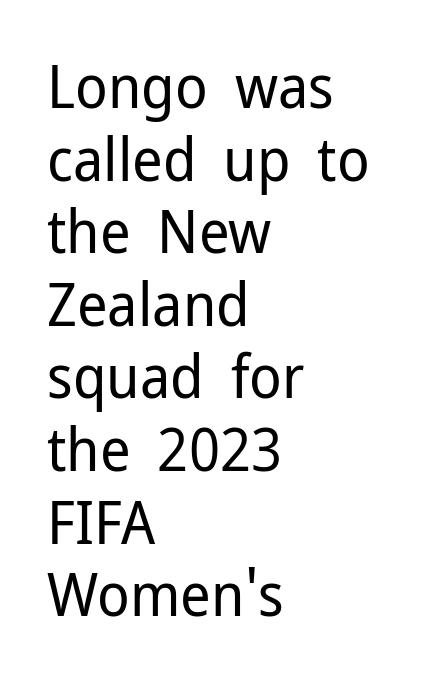
Compared with typical body copy, the letter spacing here is the same. Line starts are locked; line ends wander. The space directly below the letters is spotless. To sum up the face: it is a sans, with no serifs. Do the letters lean? They stand straight. Think standard paragraph weight, or any step lighter than that.
